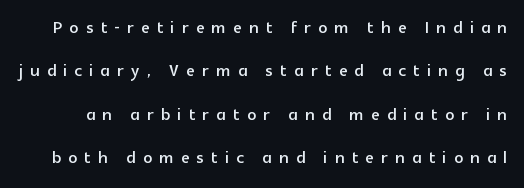
Q: Is the text italic (slanted)? A: No, it is upright.
Q: Is the text underlined? A: No.
Q: Is the spacing between letters normal or unusually wide? A: Unusually wide.
Q: Is the spacing between lines tight, normal or loose? A: Loose.
